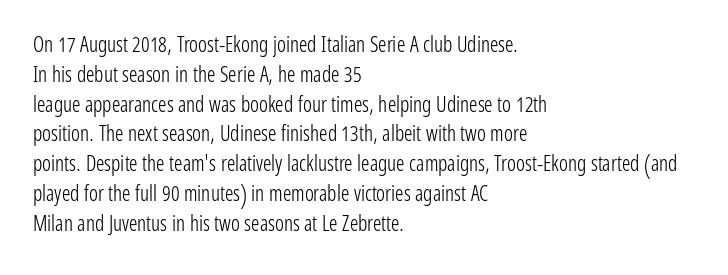
{"italic": "no", "bold": "no", "underline": "no", "align": "left", "line_spacing": "normal", "line_spacing_ratio": 1.42, "letter_spacing": "normal", "letter_spacing_em": 0.0, "glyph_px": 21}
